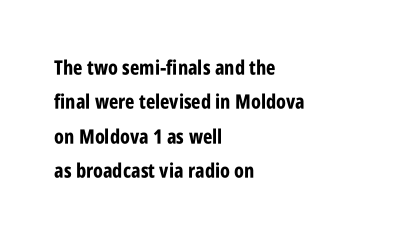
The image shows 20 px bold type, upright; set left-aligned, line spacing 1.72x, normal letter spacing, not underlined.
